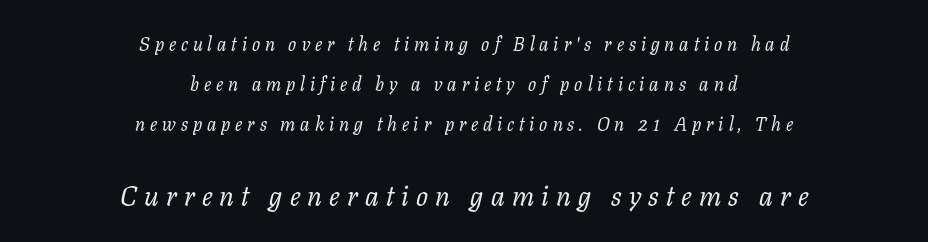
Q: Is the text bold? A: No.
Q: Is the text italic (slanted)? A: Yes, it leans right by about 11 degrees.
Q: Is the typeface a serif or a sans-serif typeface? A: Serif.
Q: Is the text underlined? A: No.
Q: How is the paragraph aligned? A: Centered.
Q: Is the spacing between letters normal or unusually wide? A: Unusually wide.
Q: Is the spacing between lines tight, normal or loose? A: Loose.
Q: Which block of text is set in a larger size, the first (top) or the second (bottom)? A: The second (bottom) one.
Q: Width (condensed, normal, or wide)? A: Normal.
Q: Stroke contrast? A: Low.
Q: x-height? A: Medium.
Q: Monospaced? A: No.
